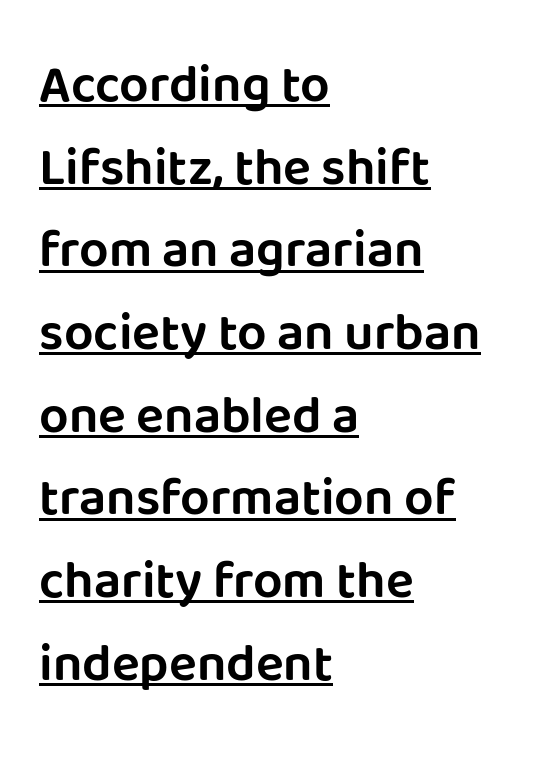
The image shows 52 px sans-serif type, upright; set left-aligned, normal line spacing (1.59x), normal letter spacing, underlined; low stroke contrast and a large x-height.
